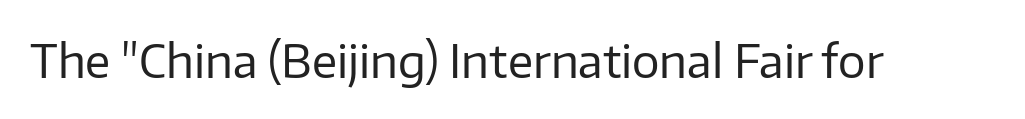
Q: Is the text bold? A: No.
Q: Is the text italic (slanted)? A: No, it is upright.
Q: Is the typeface a serif or a sans-serif typeface? A: Sans-serif.
Q: Is the text underlined? A: No.
Q: Is the spacing between letters normal or unusually wide? A: Normal.
Q: Width (condensed, normal, or wide)? A: Normal.
Q: Stroke contrast? A: Low.
Q: x-height? A: Medium.
Q: Monospaced? A: No.
